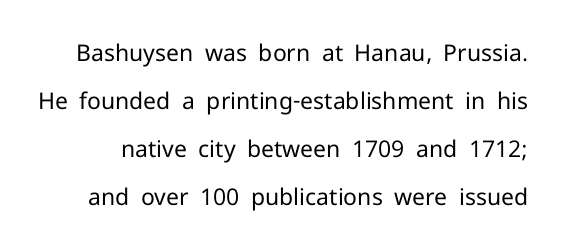
This sample uses an upright cut, with every glyph sitting square on the baseline. Summary of vertical rhythm: relaxed, with wide interline spacing. The face looks like a standard text weight, possibly lighter. The words here are not underlined. Characters follow at the spacing the type designer built in.
